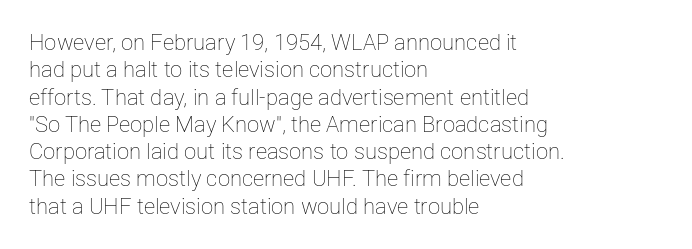
Q: Is the text bold? A: No.
Q: Is the text italic (slanted)? A: No, it is upright.
Q: Is the text underlined? A: No.
Q: How is the paragraph aligned? A: Left-aligned.
Q: Is the spacing between letters normal or unusually wide? A: Normal.
